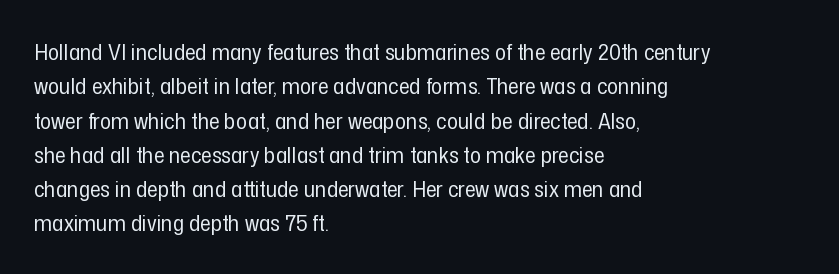
The image shows 23 px text type, upright; set left-aligned, normal line spacing (1.49x), normal letter spacing, not underlined.
